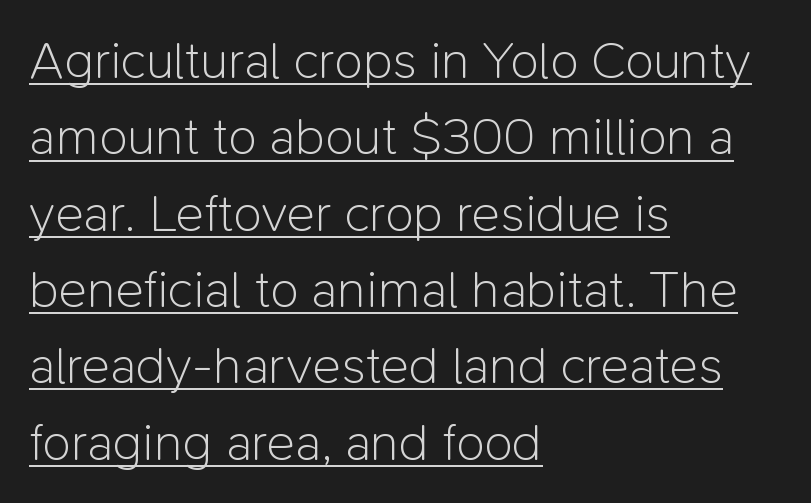
{"serif": "no", "italic": "no", "bold": "no", "weight": "light", "width": "normal", "stroke_contrast": "low", "x_height": "medium", "monospaced": "no", "underline": "yes", "align": "left", "line_spacing": "normal", "line_spacing_ratio": 1.44, "letter_spacing": "normal", "letter_spacing_em": 0.0, "glyph_px": 53}
